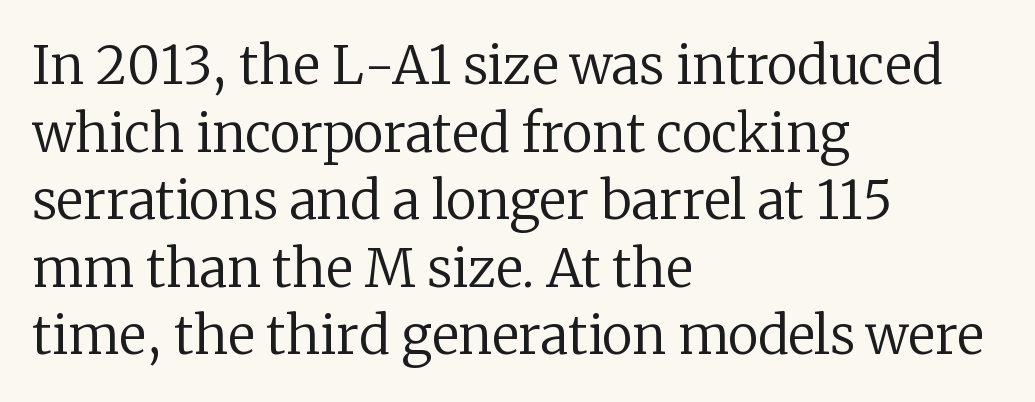
Q: Is the text bold? A: No.
Q: Is the text italic (slanted)? A: No, it is upright.
Q: Is the typeface a serif or a sans-serif typeface? A: Serif.
Q: Is the text underlined? A: No.
Q: How is the paragraph aligned? A: Left-aligned.
Q: Is the spacing between letters normal or unusually wide? A: Normal.
Q: Is the spacing between lines tight, normal or loose? A: Normal.
Q: Width (condensed, normal, or wide)? A: Normal.
Q: Stroke contrast? A: Low.
Q: x-height? A: Medium.
Q: Monospaced? A: No.
